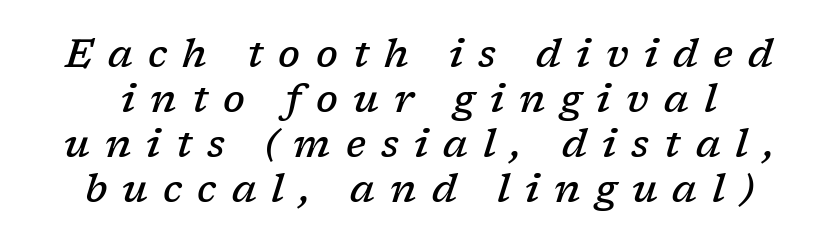
{"serif": "yes", "italic": "yes", "lean": "right", "slant_degrees": 17, "bold": "semi", "weight": "semibold", "width": "normal", "stroke_contrast": "low", "x_height": "medium", "monospaced": "no", "underline": "no", "line_spacing": "tight", "line_spacing_ratio": 1.15, "letter_spacing": "wide", "letter_spacing_em": 0.39, "glyph_px": 39}
